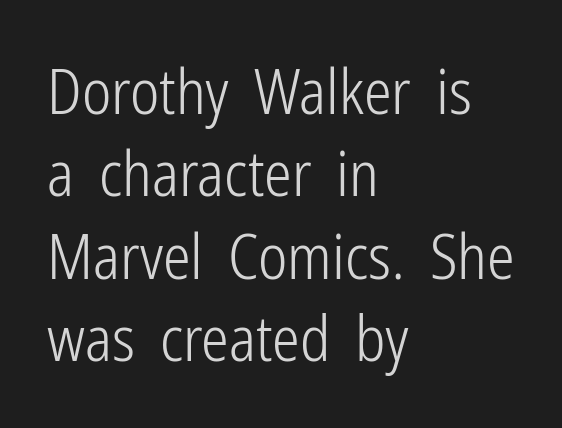
The image shows 62 px light, condensed sans-serif type, upright; set left-aligned, normal line spacing (1.33x), normal letter spacing, not underlined; low stroke contrast and a medium x-height.
